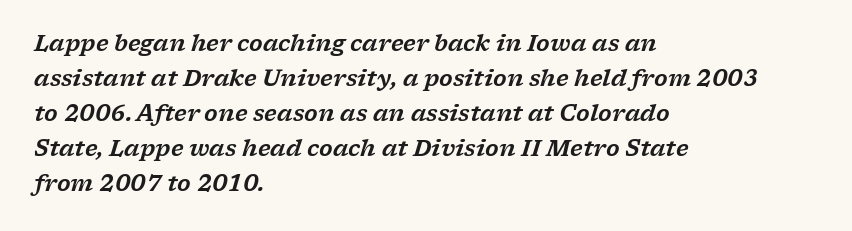
The image shows 22 px text type, italic (leaning right); set left-aligned, normal line spacing (1.59x), normal letter spacing, not underlined.
